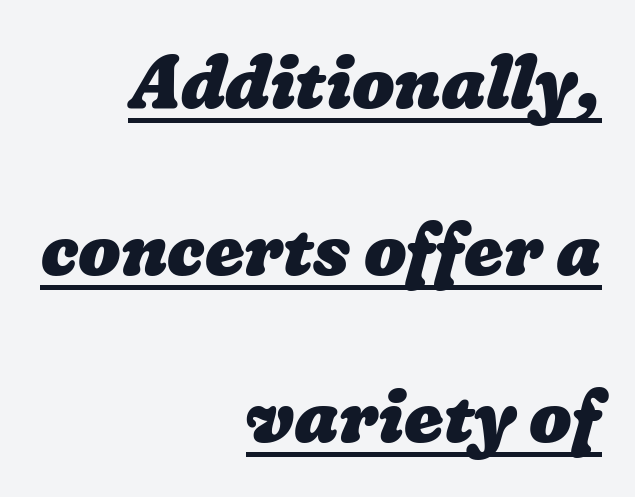
The image shows 75 px heavy type; set right-aligned, loose line spacing (2.23x), normal letter spacing, underlined; low stroke contrast and a medium x-height.
